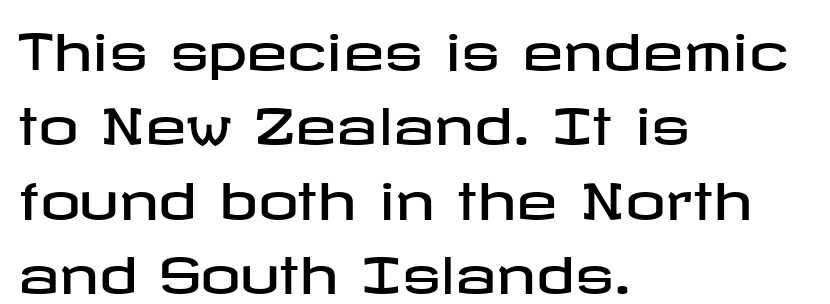
{"serif": "no", "italic": "no", "width": "wide", "stroke_contrast": "low", "x_height": "medium", "underline": "no", "align": "left", "line_spacing": "normal", "line_spacing_ratio": 1.49, "letter_spacing": "normal", "letter_spacing_em": 0.0, "glyph_px": 50}
